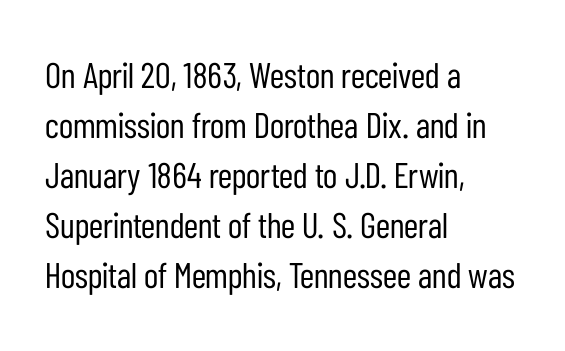
The image shows 36 px regular-weight, condensed sans-serif type, upright; set left-aligned, normal line spacing (1.39x), normal letter spacing, not underlined; low stroke contrast and a medium x-height.
